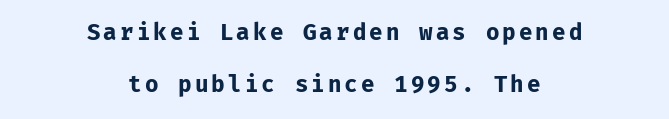
The image shows 22 px bold type, upright; set centered, loose line spacing (2.38x), not underlined.
